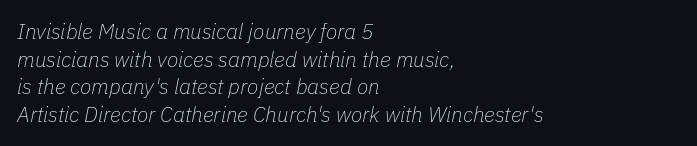
The image shows 21 px text type, italic (leaning right); set left-aligned, normal line spacing (1.32x), normal letter spacing, not underlined.
